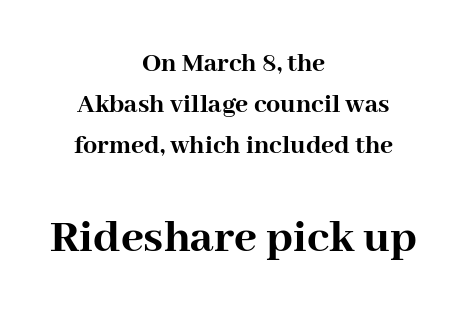
Q: Is the text bold? A: Yes.
Q: Is the text italic (slanted)? A: No, it is upright.
Q: Is the typeface a serif or a sans-serif typeface? A: Serif.
Q: Is the text underlined? A: No.
Q: How is the paragraph aligned? A: Centered.
Q: Is the spacing between letters normal or unusually wide? A: Normal.
Q: Is the spacing between lines tight, normal or loose? A: Normal.
Q: Which block of text is set in a larger size, the first (top) or the second (bottom)? A: The second (bottom) one.
Q: Width (condensed, normal, or wide)? A: Normal.
Q: Stroke contrast? A: High.
Q: x-height? A: Medium.
Q: Monospaced? A: No.
